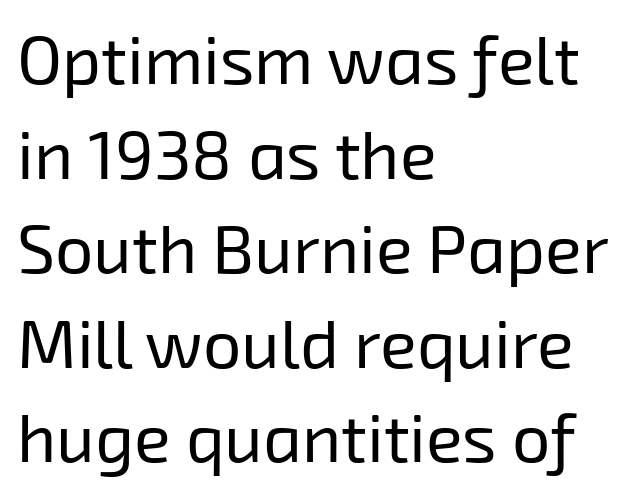
What's the leading like? Ordinary, nothing unusual. Looks like regular typesetting: each glyph gets only the width it needs. Serif or sans? Sans — the stroke terminals are bare. Only glyphs here, with clear space below each row. Think standard paragraph weight, or any step lighter than that.
